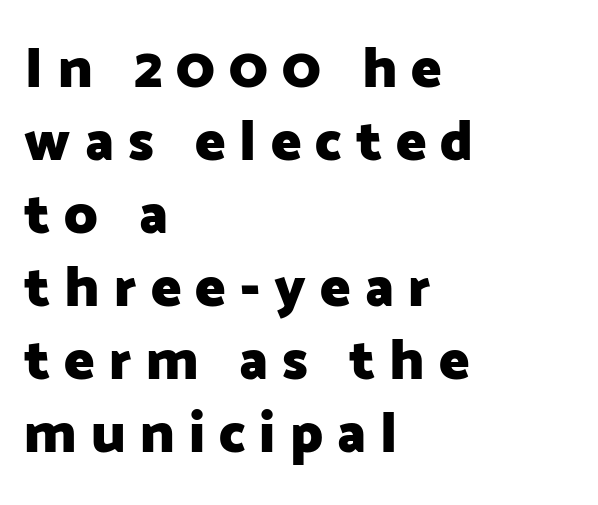
{"serif": "no", "italic": "no", "bold": "yes", "weight": "heavy", "width": "normal", "stroke_contrast": "low", "x_height": "medium", "monospaced": "no", "underline": "no", "align": "left", "line_spacing": "normal", "line_spacing_ratio": 1.28, "letter_spacing": "wide", "letter_spacing_em": 0.25, "glyph_px": 57}
